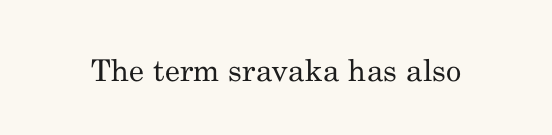
{"serif": "yes", "italic": "no", "bold": "no", "weight": "regular", "width": "normal", "stroke_contrast": "medium", "x_height": "small", "monospaced": "no", "underline": "no", "letter_spacing": "normal", "letter_spacing_em": 0.0, "glyph_px": 30}
